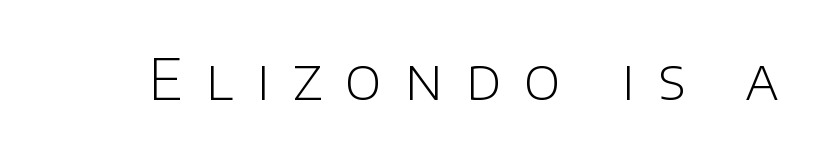
Q: Is the text bold? A: No.
Q: Is the text italic (slanted)? A: No, it is upright.
Q: Is the typeface a serif or a sans-serif typeface? A: Sans-serif.
Q: Is the text underlined? A: No.
Q: Is the spacing between letters normal or unusually wide? A: Unusually wide.
Q: Width (condensed, normal, or wide)? A: Normal.
Q: Stroke contrast? A: Low.
Q: x-height? A: Large.
Q: Monospaced? A: No.
